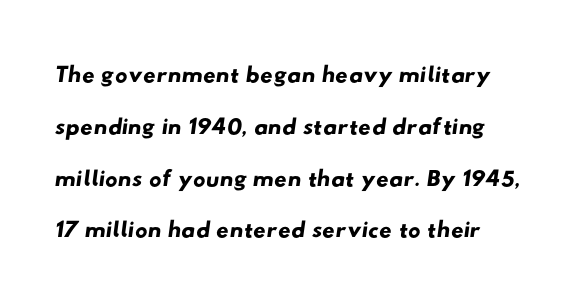
Q: Is the typeface a serif or a sans-serif typeface? A: Sans-serif.
Q: Is the text underlined? A: No.
Q: How is the paragraph aligned? A: Left-aligned.
Q: Is the spacing between letters normal or unusually wide? A: Normal.
Q: Is the spacing between lines tight, normal or loose? A: Normal.
Q: Width (condensed, normal, or wide)? A: Wide.
Q: Stroke contrast? A: Low.
Q: x-height? A: Small.
Q: Monospaced? A: No.
